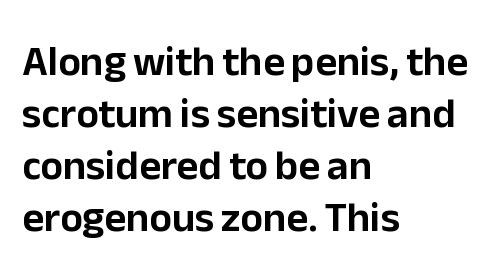
Nope, no serifs anywhere on these letters. Do the letters lean? They stand straight. The face used here is proportionally spaced, like ordinary book or web type. Words float on clear page, feet unadorned. Compared with a centered layout, this one pins lines to the left instead.
